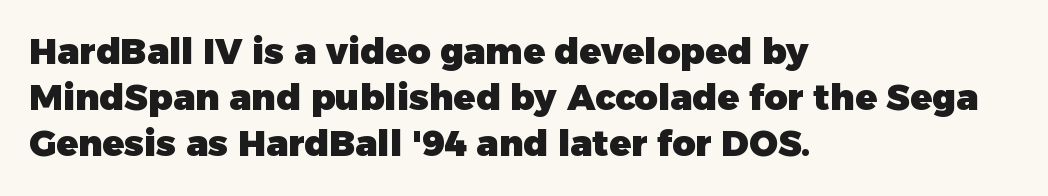
The image shows 36 px heavy sans-serif type, upright; set left-aligned, normal line spacing (1.28x), normal letter spacing, not underlined; low stroke contrast and a medium x-height.
